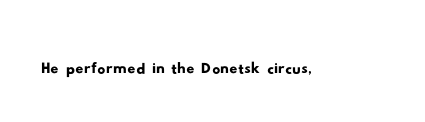
{"serif": "no", "width": "wide", "stroke_contrast": "low", "x_height": "small", "monospaced": "no", "underline": "no", "letter_spacing": "normal", "letter_spacing_em": 0.0, "glyph_px": 40}
